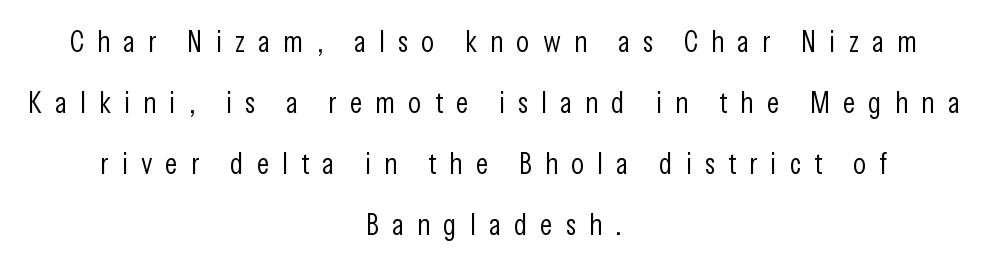
Q: Is the text bold? A: No.
Q: Is the text italic (slanted)? A: No, it is upright.
Q: Is the typeface a serif or a sans-serif typeface? A: Sans-serif.
Q: Is the text underlined? A: No.
Q: How is the paragraph aligned? A: Centered.
Q: Is the spacing between letters normal or unusually wide? A: Unusually wide.
Q: Is the spacing between lines tight, normal or loose? A: Loose.
Q: Width (condensed, normal, or wide)? A: Condensed.
Q: Stroke contrast? A: Low.
Q: x-height? A: Medium.
Q: Monospaced? A: No.
